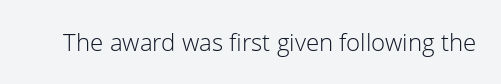
{"italic": "no", "bold": "no", "underline": "no", "letter_spacing": "normal", "letter_spacing_em": 0.0, "glyph_px": 24}
